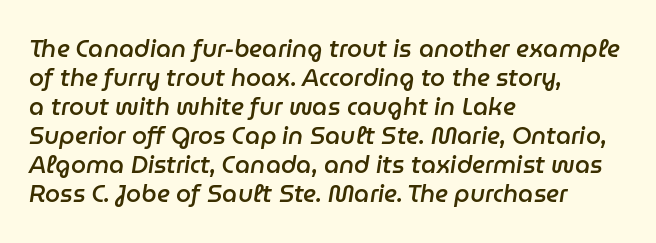
Q: Is the text bold? A: Semi-bold.
Q: Is the text italic (slanted)? A: Yes, it leans right by about 9 degrees.
Q: Is the text underlined? A: No.
Q: How is the paragraph aligned? A: Left-aligned.
Q: Is the spacing between letters normal or unusually wide? A: Normal.
